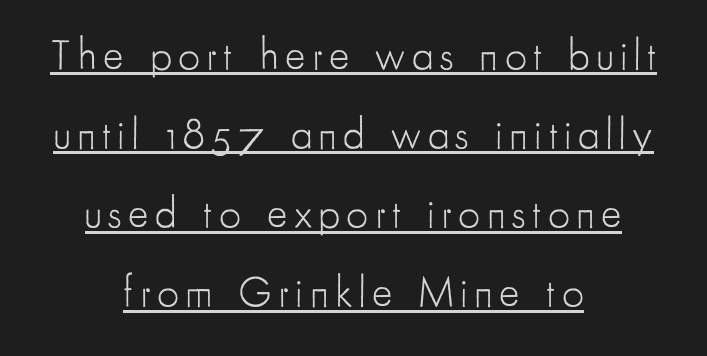
Q: Is the text bold? A: No.
Q: Is the text italic (slanted)? A: No, it is upright.
Q: Is the typeface a serif or a sans-serif typeface? A: Sans-serif.
Q: Is the text underlined? A: Yes.
Q: How is the paragraph aligned? A: Centered.
Q: Width (condensed, normal, or wide)? A: Condensed.
Q: Stroke contrast? A: Low.
Q: x-height? A: Small.
Q: Monospaced? A: No.
